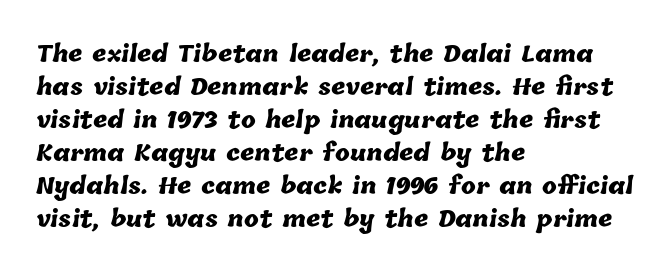
The words here are not underlined. The gaps between neighbouring characters are ordinary and unremarkable. The strokes are fattened all the way to bold. Summary of vertical rhythm: regular, with standard interline spacing. The paragraph has a hard left edge and a soft right edge.
